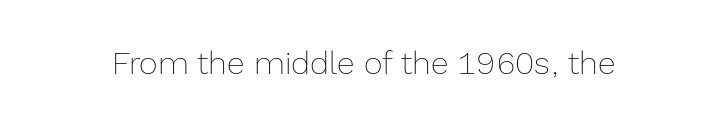
The image shows 32 px thin type, upright; set normal letter spacing, not underlined; a medium x-height.
